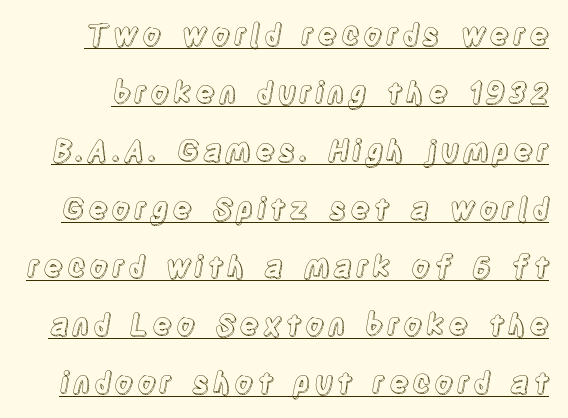
Q: Is the text italic (slanted)? A: Yes.
Q: Is the text underlined? A: Yes.
Q: Is the spacing between lines tight, normal or loose? A: Loose.
Q: Width (condensed, normal, or wide)? A: Condensed.
Q: x-height? A: Large.
Q: Monospaced? A: No.
